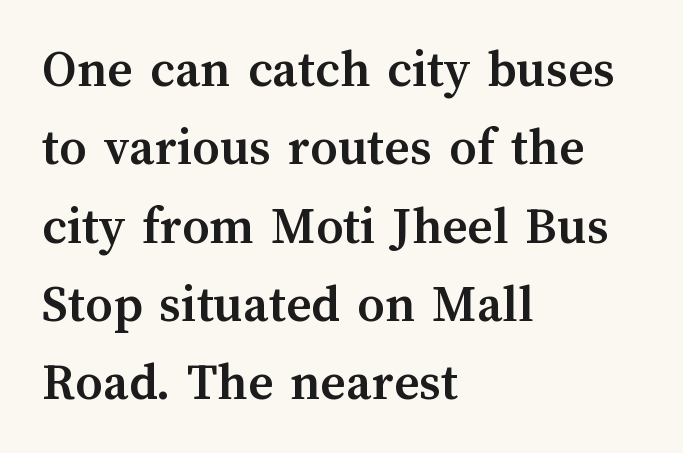
{"italic": "no", "bold": "yes", "weight": "semibold", "width": "normal", "stroke_contrast": "medium", "x_height": "medium", "monospaced": "no", "underline": "no", "align": "left", "line_spacing": "normal", "line_spacing_ratio": 1.45, "letter_spacing": "normal", "letter_spacing_em": 0.0, "glyph_px": 54}
